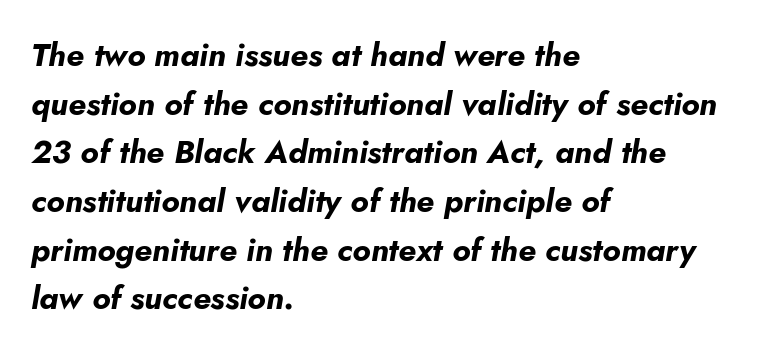
The image shows 32 px bold type, italic (leaning right); set left-aligned, normal line spacing (1.52x), normal letter spacing, not underlined; low stroke contrast and a small x-height.
